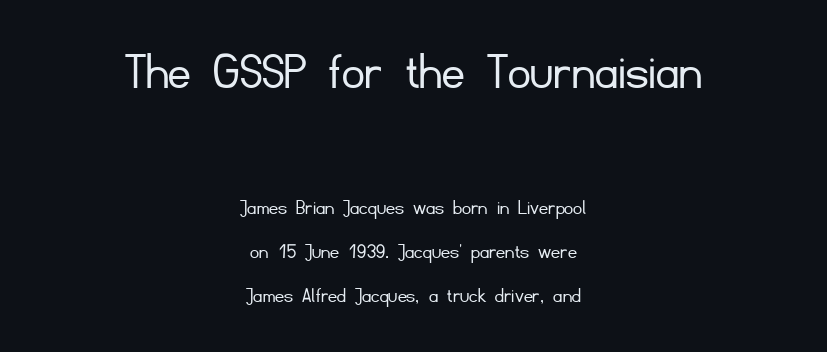
The face used here is proportionally spaced, like ordinary book or web type. Between one letter and the next there's only the usual sliver of space. Bare-footed words on every line. Characters remain perfectly vertical along every line.
